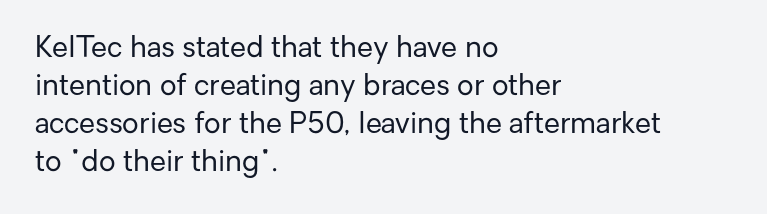
The image shows 29 px regular-weight sans-serif type, upright; set left-aligned, normal line spacing (1.31x), normal letter spacing, not underlined; low stroke contrast and a medium x-height.
